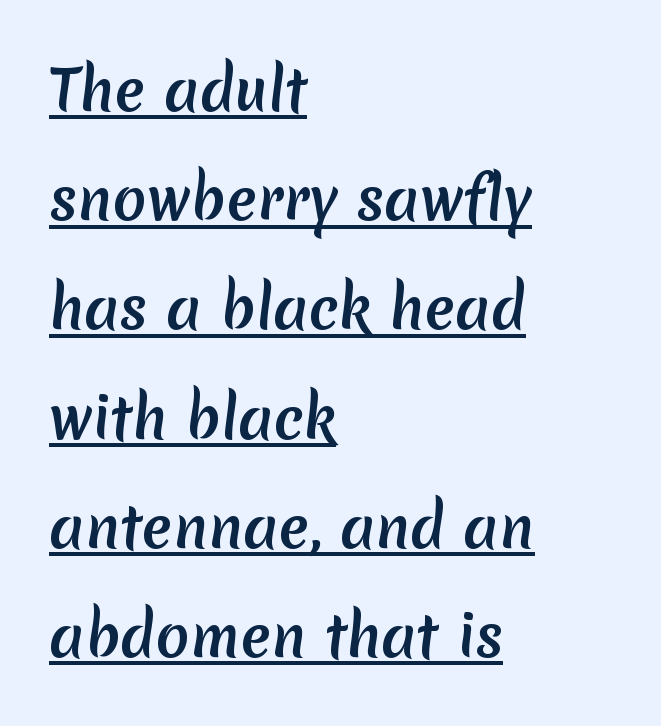
Q: Is the typeface a serif or a sans-serif typeface? A: Sans-serif.
Q: Is the text underlined? A: Yes.
Q: How is the paragraph aligned? A: Left-aligned.
Q: Is the spacing between letters normal or unusually wide? A: Normal.
Q: Is the spacing between lines tight, normal or loose? A: Loose.
Q: Width (condensed, normal, or wide)? A: Normal.
Q: Stroke contrast? A: Medium.
Q: x-height? A: Medium.
Q: Monospaced? A: No.
